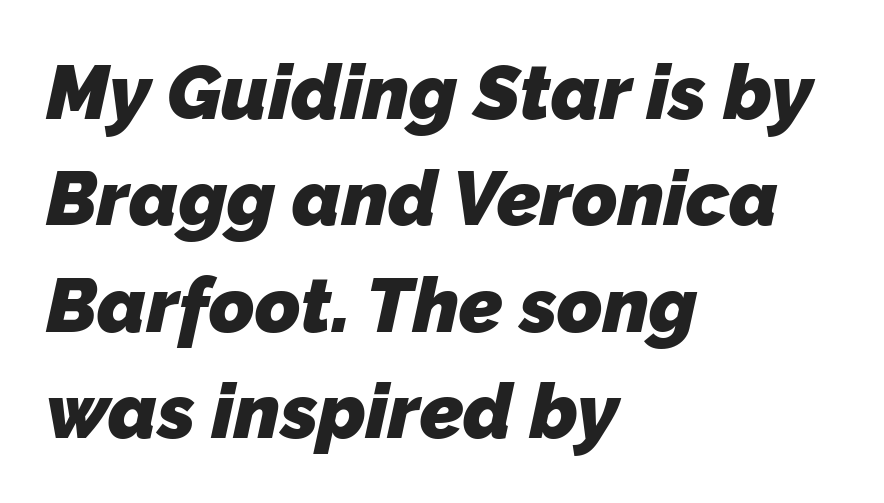
Visually the block forms a straight wall on the left and a jagged coastline on the right. You could not count columns in this text — the font is proportionally spaced. Emphasis by weight is at full strength: bold. Honestly, the row spacing looks completely unremarkable.
